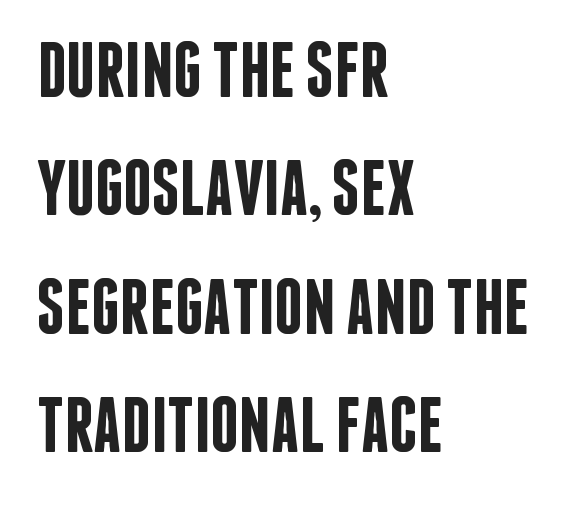
Q: Is the text bold? A: Semi-bold.
Q: Is the text italic (slanted)? A: No, it is upright.
Q: Is the typeface a serif or a sans-serif typeface? A: Sans-serif.
Q: Is the text underlined? A: No.
Q: How is the paragraph aligned? A: Left-aligned.
Q: Is the spacing between letters normal or unusually wide? A: Normal.
Q: Is the spacing between lines tight, normal or loose? A: Normal.
Q: Width (condensed, normal, or wide)? A: Condensed.
Q: Stroke contrast? A: Low.
Q: x-height? A: Large.
Q: Monospaced? A: No.
